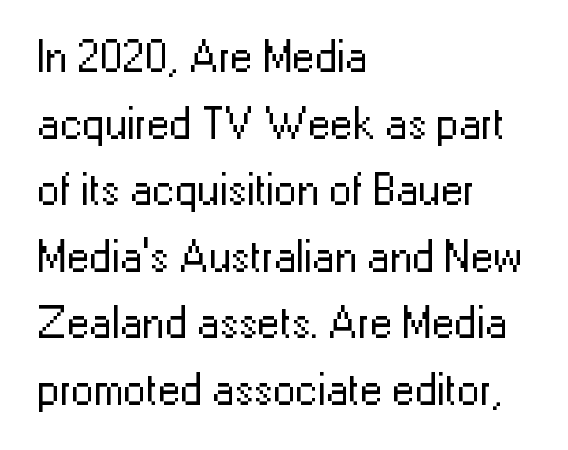
These lines are rendered in a variable-pitch font. No feet cap the strokes, marking this as sans-serif type. Is the type heavy? It reads as light-to-regular instead. Posture: upright roman.
